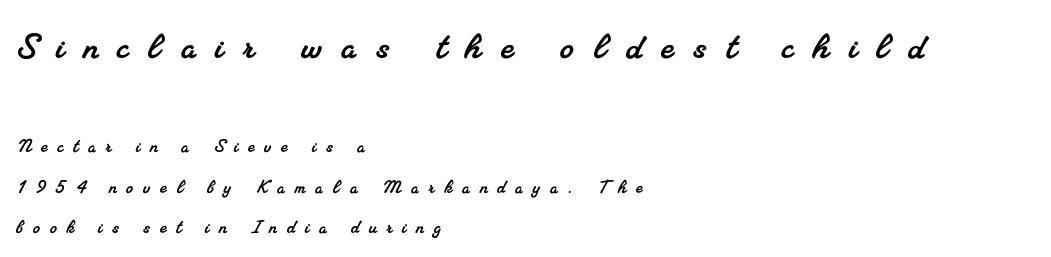
Does extra space separate the letters? Yes, quite a lot of it. Here the designer chose a conventional face with non-uniform glyph widths. Whoever set this made the first block the dominant, larger element. Is this a sans? No — the strokes have serifs. Every row of glyphs begins at an identical x-position on the left. The strip under each line holds only bare page.
